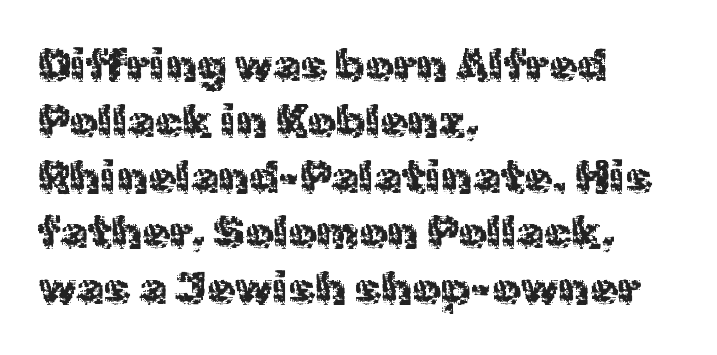
{"serif": "no", "italic": "no", "bold": "no", "weight": "regular", "width": "normal", "x_height": "medium", "monospaced": "no", "underline": "no", "align": "left", "line_spacing_ratio": 1.24, "letter_spacing": "normal", "letter_spacing_em": 0.0, "glyph_px": 45}
